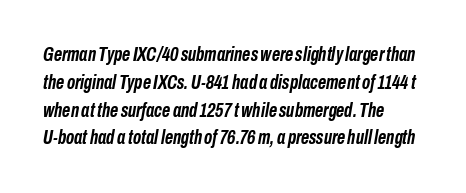
The image shows 20 px bold type, italic (leaning right); set left-aligned, normal line spacing (1.39x), normal letter spacing, not underlined.
